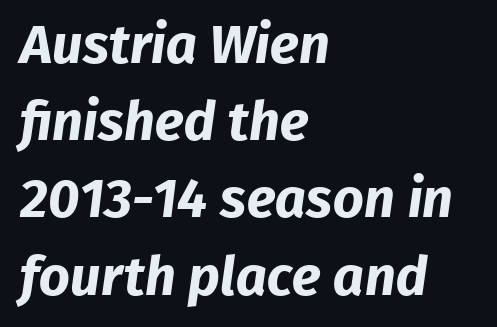
{"serif": "no", "bold": "yes", "weight": "bold", "width": "normal", "stroke_contrast": "low", "x_height": "medium", "monospaced": "no", "underline": "no", "align": "left", "line_spacing": "normal", "line_spacing_ratio": 1.43, "letter_spacing": "normal", "letter_spacing_em": 0.0, "glyph_px": 54}
